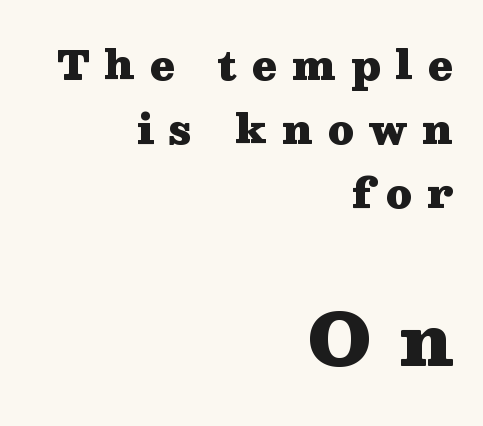
Q: Is the text bold? A: Yes.
Q: Is the text italic (slanted)? A: No, it is upright.
Q: Is the typeface a serif or a sans-serif typeface? A: Serif.
Q: Is the text underlined? A: No.
Q: How is the paragraph aligned? A: Right-aligned.
Q: Is the spacing between letters normal or unusually wide? A: Unusually wide.
Q: Is the spacing between lines tight, normal or loose? A: Normal.
Q: Which block of text is set in a larger size, the first (top) or the second (bottom)? A: The second (bottom) one.
Q: Width (condensed, normal, or wide)? A: Wide.
Q: Stroke contrast? A: Medium.
Q: x-height? A: Medium.
Q: Monospaced? A: No.
